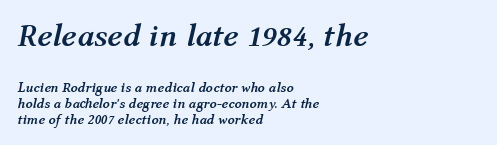
{"italic": "yes", "lean": "right", "slant_degrees": 12, "bold": "yes", "weight": "semibold", "width": "normal", "stroke_contrast": "medium", "x_height": "medium", "monospaced": "no", "underline": "no", "align": "left", "line_spacing": "tight", "line_spacing_ratio": 1.14, "letter_spacing": "normal", "letter_spacing_em": 0.0, "larger_block": "first", "size_ratio": 2.29, "glyph_px": 32}
